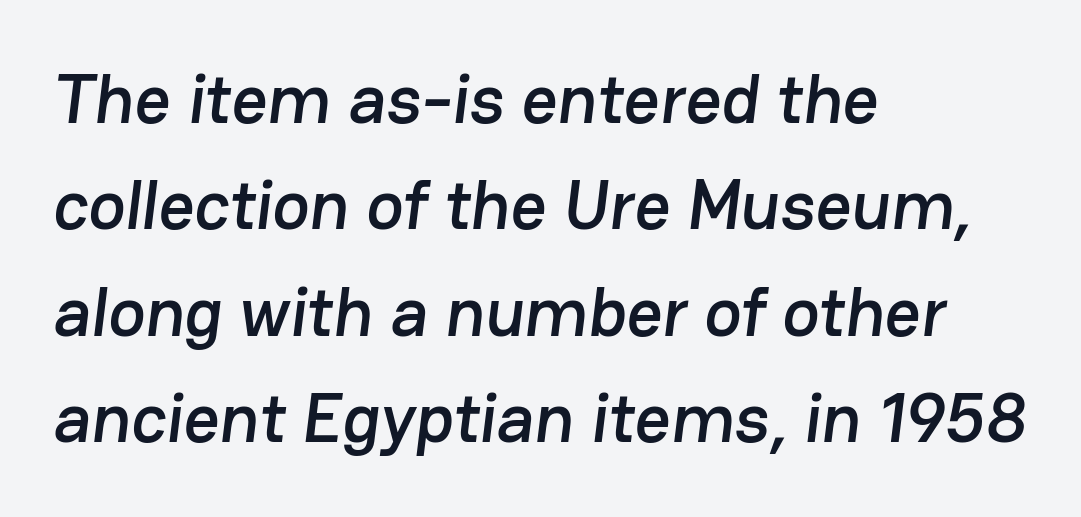
Q: Is the typeface a serif or a sans-serif typeface? A: Sans-serif.
Q: Is the text underlined? A: No.
Q: How is the paragraph aligned? A: Left-aligned.
Q: Is the spacing between letters normal or unusually wide? A: Normal.
Q: Is the spacing between lines tight, normal or loose? A: Normal.
Q: Width (condensed, normal, or wide)? A: Normal.
Q: Stroke contrast? A: Low.
Q: x-height? A: Medium.
Q: Monospaced? A: No.
